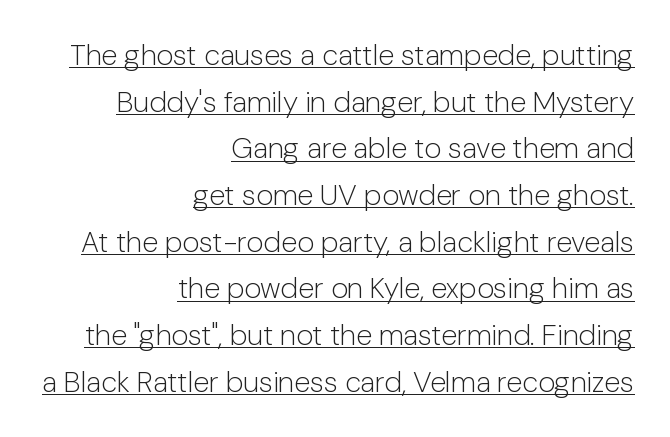
Q: Is the text bold? A: No.
Q: Is the text italic (slanted)? A: No, it is upright.
Q: Is the typeface a serif or a sans-serif typeface? A: Sans-serif.
Q: Is the text underlined? A: Yes.
Q: How is the paragraph aligned? A: Right-aligned.
Q: Is the spacing between letters normal or unusually wide? A: Normal.
Q: Is the spacing between lines tight, normal or loose? A: Normal.
Q: Width (condensed, normal, or wide)? A: Normal.
Q: Stroke contrast? A: Low.
Q: x-height? A: Medium.
Q: Monospaced? A: No.
